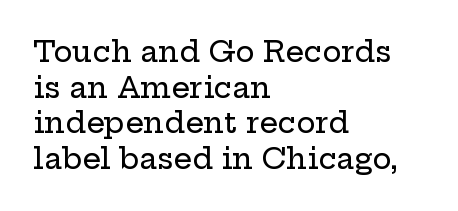
{"serif": "yes", "italic": "no", "width": "wide", "stroke_contrast": "low", "x_height": "medium", "monospaced": "no", "underline": "no", "align": "left", "line_spacing_ratio": 1.23, "letter_spacing": "normal", "letter_spacing_em": 0.0, "glyph_px": 29}
